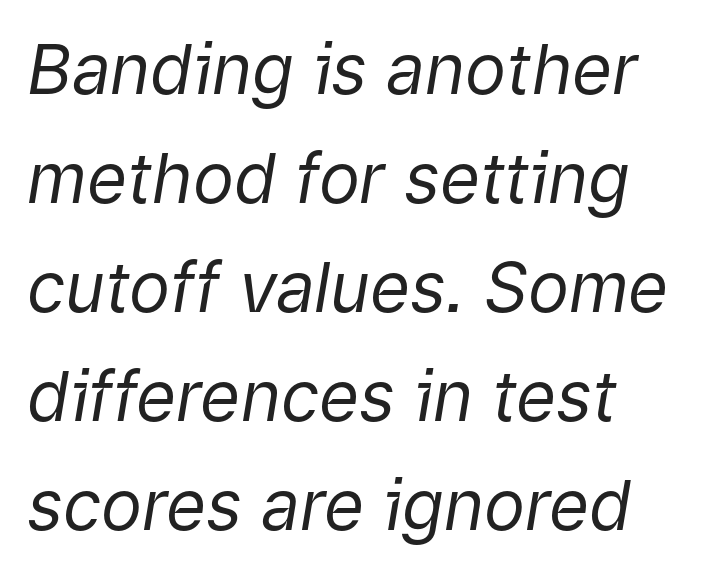
No letter is thick-stroked: the sample isn't bold. Here the designer chose a conventional face with non-uniform glyph widths. These lines stack with their left ends in a neat column. This block has exactly the height ordinary leading produces. This is oblique type, the kind used for emphasis or titles.
